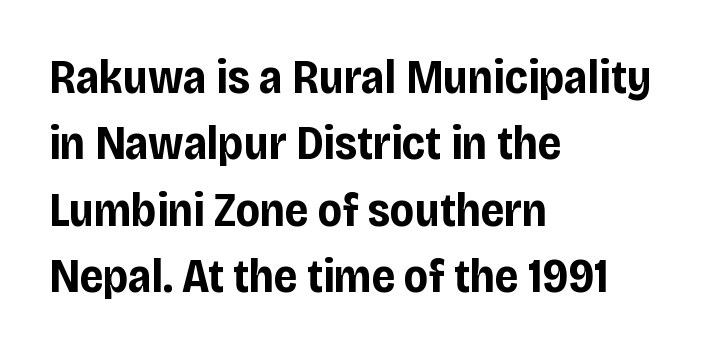
The image shows 47 px bold, condensed sans-serif type, upright; set left-aligned, normal line spacing (1.41x), normal letter spacing, not underlined; low stroke contrast and a large x-height.
